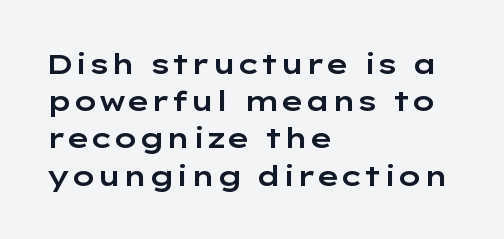
Q: Is the text italic (slanted)? A: No, it is upright.
Q: Is the typeface a serif or a sans-serif typeface? A: Sans-serif.
Q: Is the text underlined? A: No.
Q: How is the paragraph aligned? A: Left-aligned.
Q: Is the spacing between letters normal or unusually wide? A: Normal.
Q: Is the spacing between lines tight, normal or loose? A: Normal.
Q: Width (condensed, normal, or wide)? A: Wide.
Q: Stroke contrast? A: Low.
Q: x-height? A: Medium.
Q: Monospaced? A: No.
